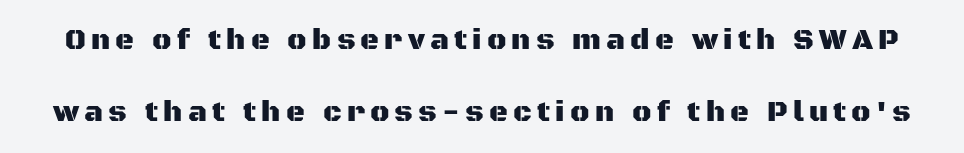
Q: Is the text italic (slanted)? A: No, it is upright.
Q: Is the typeface a serif or a sans-serif typeface? A: Sans-serif.
Q: Is the text underlined? A: No.
Q: Is the spacing between lines tight, normal or loose? A: Loose.
Q: Width (condensed, normal, or wide)? A: Normal.
Q: Stroke contrast? A: Medium.
Q: x-height? A: Large.
Q: Monospaced? A: No.
